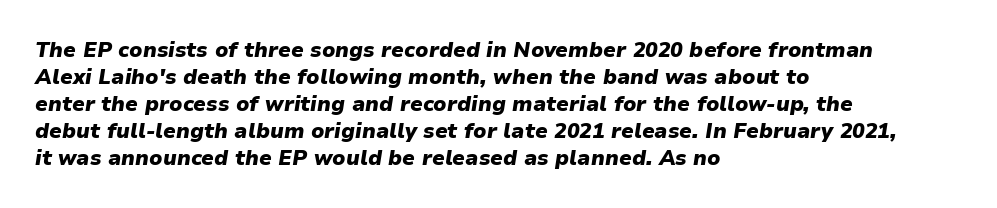
Q: Is the text bold? A: Yes.
Q: Is the text italic (slanted)? A: Yes, it leans right by about 9 degrees.
Q: Is the text underlined? A: No.
Q: How is the paragraph aligned? A: Left-aligned.
Q: Is the spacing between letters normal or unusually wide? A: Normal.
Q: Is the spacing between lines tight, normal or loose? A: Normal.
